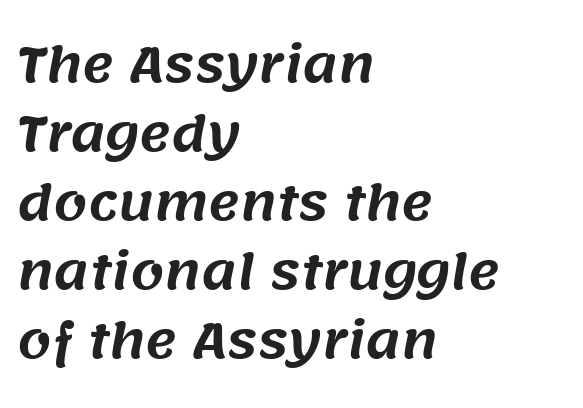
These lines are set flush left with a ragged right edge. Classification — sans serif. The passage shown is not underscored anywhere. The line-height multiplier appears to be the usual default.
